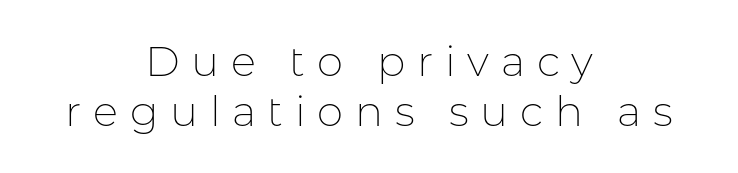
The image shows 42 px thin sans-serif type, upright; set centered, line spacing 1.2x, unusually wide letter spacing (+0.28 em), not underlined; low stroke contrast and a medium x-height.
